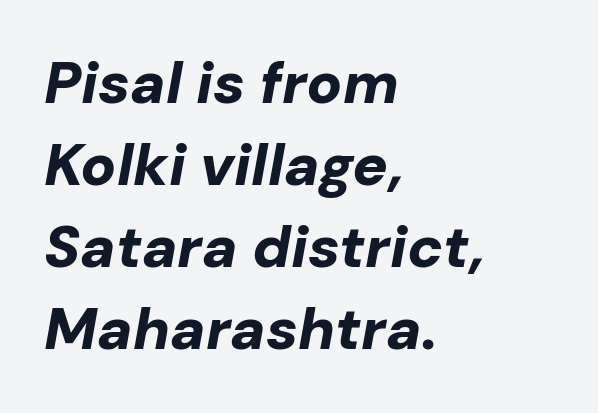
The image shows 59 px bold type, italic (leaning right); set left-aligned, normal line spacing (1.39x), normal letter spacing, not underlined; low stroke contrast and a medium x-height.
